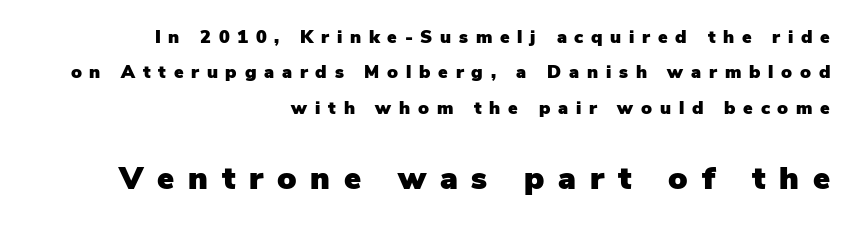
Quick note: not italic, upright. Unmarked baselines from the first word to the last. Each word looks stretched out because of the extra space between its letters. Stroke terminals: plain, sans-serif.
